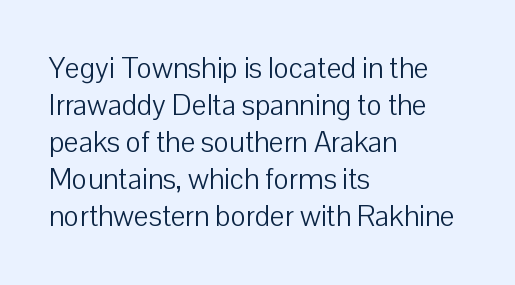
The image shows 29 px light sans-serif type, upright; set left-aligned, normal line spacing (1.28x), normal letter spacing, not underlined; low stroke contrast and a medium x-height.
